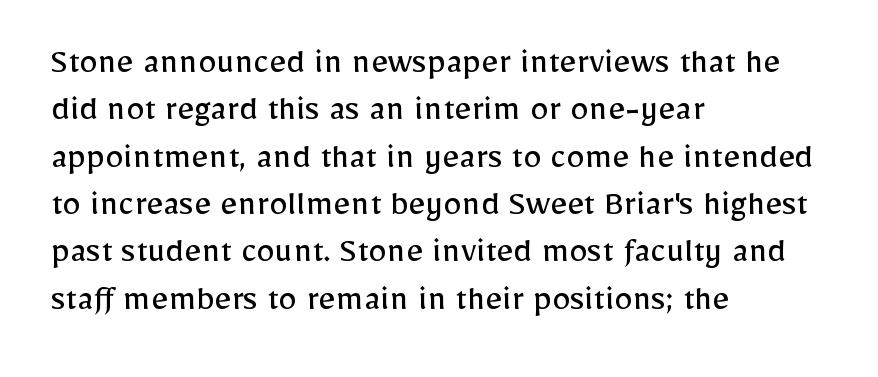
How would I describe the line gaps? Plain and ordinary. Check under the words: just untouched page. Glyph-to-glyph distance matches everyday printed text. Nope, no serifs anywhere on these letters.
